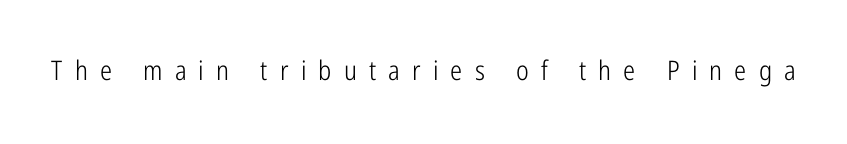
Unlike italic type, these characters show no tilt at all. A bare baseline throughout the passage. Heft: none added — not bold. Between one letter and the next there's a generous, obvious gap.
